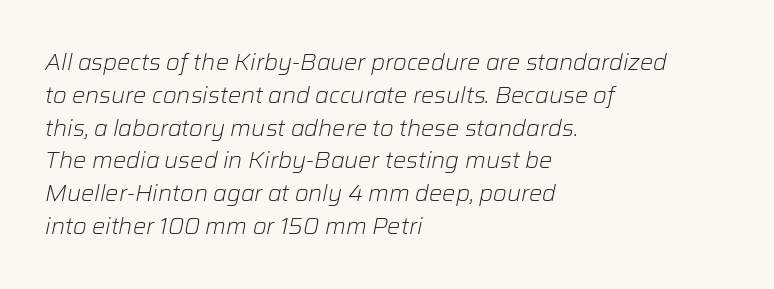
{"italic": "yes", "lean": "right", "slant_degrees": 12, "bold": "no", "underline": "no", "align": "left", "line_spacing": "normal", "line_spacing_ratio": 1.49, "letter_spacing": "normal", "letter_spacing_em": 0.0, "glyph_px": 22}
